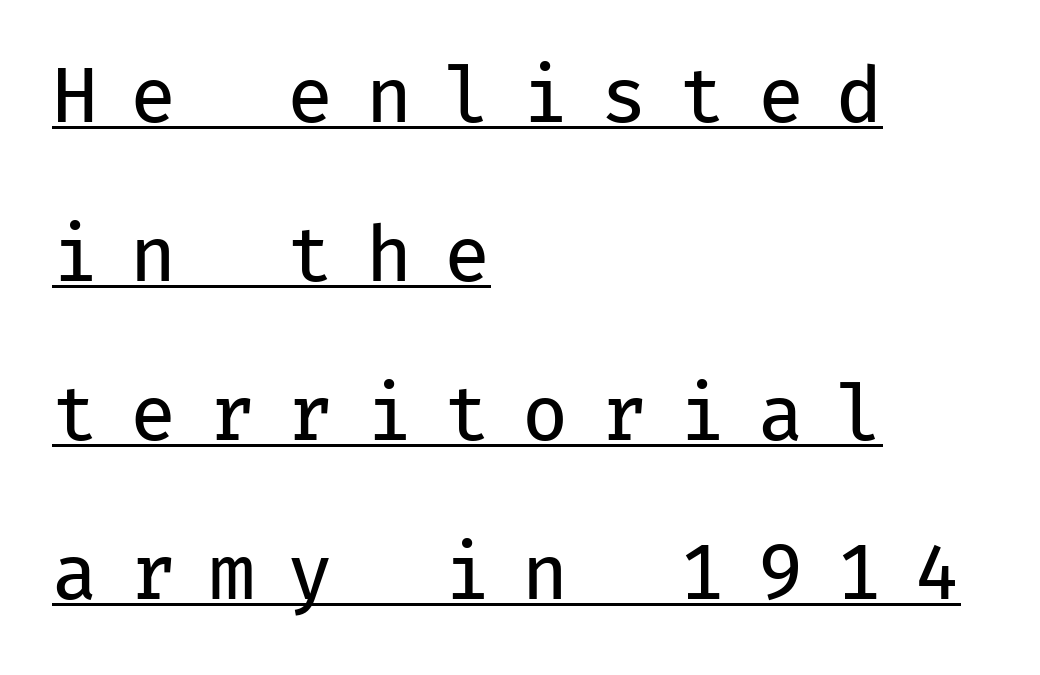
Letter spacing: wide. Bold? No — there's no thickening of the strokes. The typesetter chose a ragged-right arrangement here. A typesetter would call this monospace, since all characters share one set width. The typesetter has applied underlining to the passage shown.
